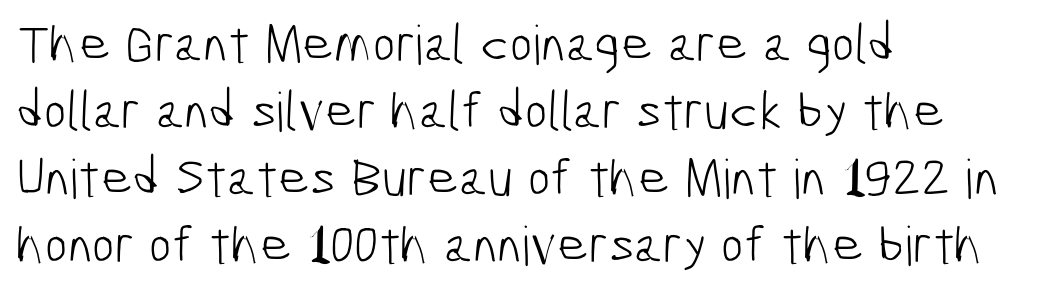
The image shows 54 px light, condensed sans-serif type; set left-aligned, line spacing 1.24x, normal letter spacing, not underlined; low stroke contrast and a medium x-height.
